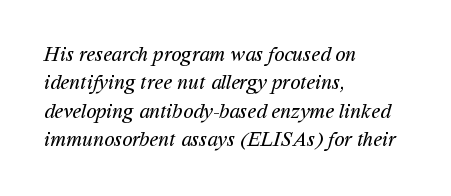
{"bold": "no", "underline": "no", "align": "left", "line_spacing": "normal", "line_spacing_ratio": 1.35, "letter_spacing": "normal", "letter_spacing_em": 0.0, "glyph_px": 21}
